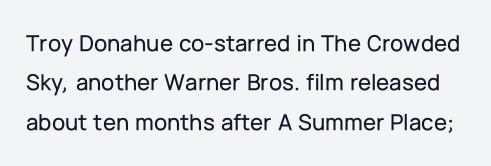
Nobody touched the tracking dial on this one. Every stem runs plumb, perpendicular to the baseline. Summary of vertical rhythm: regular, with standard interline spacing. The space beneath each line is pristine and unruled.
